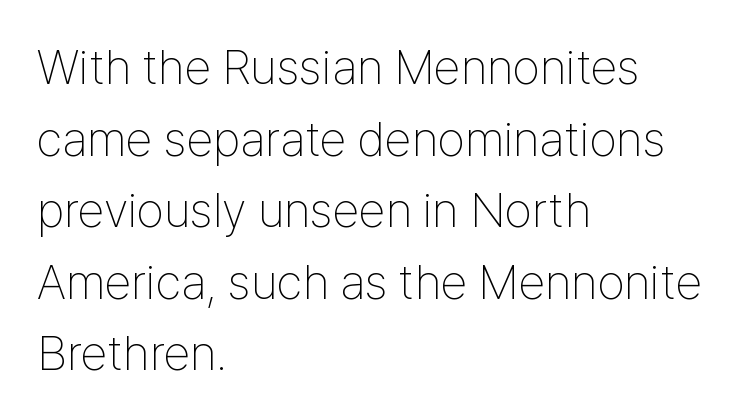
Q: Is the text bold? A: No.
Q: Is the text italic (slanted)? A: No, it is upright.
Q: Is the typeface a serif or a sans-serif typeface? A: Sans-serif.
Q: Is the text underlined? A: No.
Q: How is the paragraph aligned? A: Left-aligned.
Q: Is the spacing between letters normal or unusually wide? A: Normal.
Q: Is the spacing between lines tight, normal or loose? A: Normal.
Q: Width (condensed, normal, or wide)? A: Condensed.
Q: Stroke contrast? A: Low.
Q: x-height? A: Medium.
Q: Monospaced? A: No.
